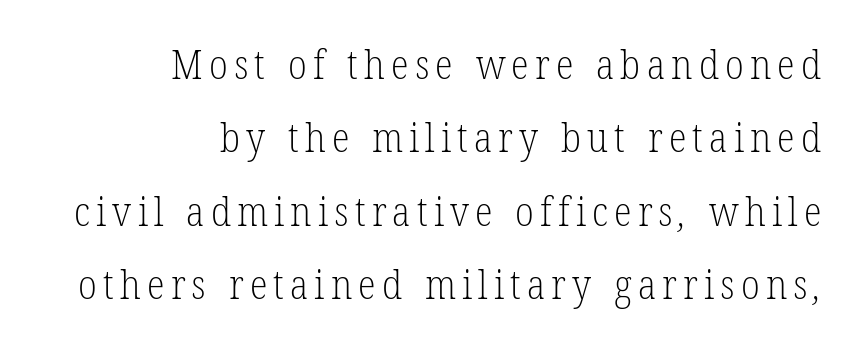
Q: Is the text bold? A: No.
Q: Is the typeface a serif or a sans-serif typeface? A: Serif.
Q: Is the text underlined? A: No.
Q: How is the paragraph aligned? A: Right-aligned.
Q: Width (condensed, normal, or wide)? A: Condensed.
Q: Stroke contrast? A: Low.
Q: x-height? A: Medium.
Q: Monospaced? A: No.
